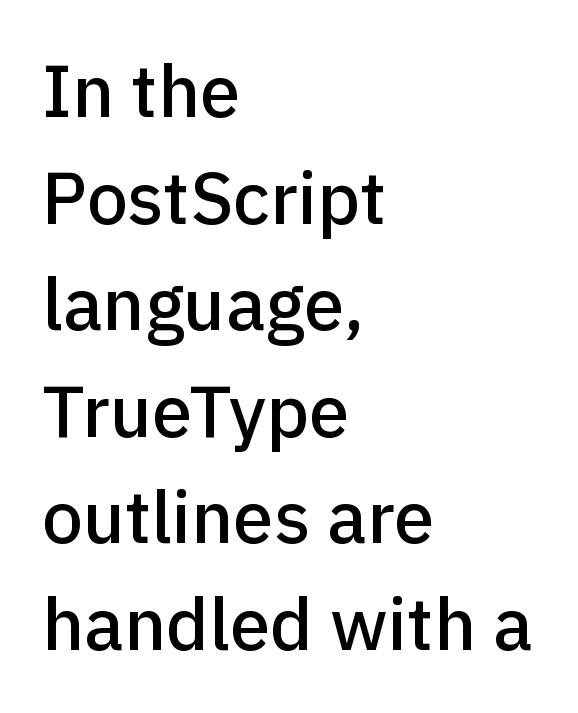
The letters carry no serifs — their stems end cleanly without finishing strokes. Looks like regular typesetting: each glyph gets only the width it needs. A roman cut, with each character standing at attention. The rendering uses a moderate line-height, typical for paragraphs. This rendering uses left alignment, leaving the right contour irregular. A bare baseline throughout the passage.
